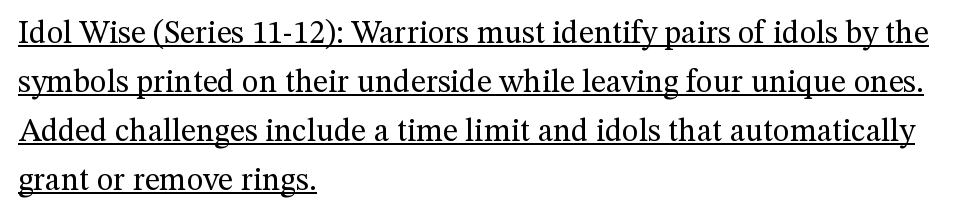
The image shows 32 px regular-weight serif type, upright; set left-aligned, normal line spacing (1.53x), normal letter spacing, underlined; medium stroke contrast and a medium x-height.
